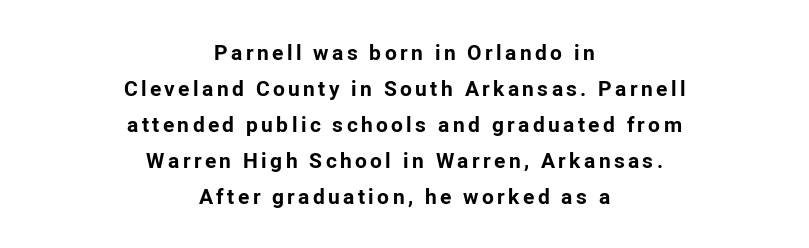
The image shows 21 px bold type, upright; set centered, line spacing 1.72x, not underlined.
